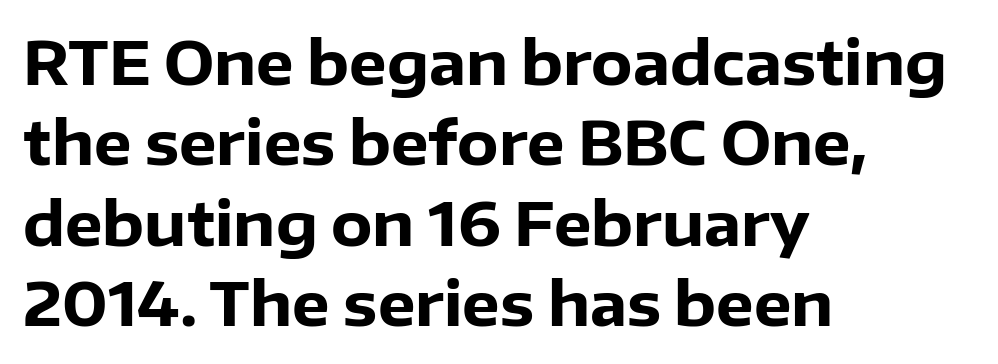
Q: Is the text bold? A: Yes.
Q: Is the text italic (slanted)? A: No, it is upright.
Q: Is the typeface a serif or a sans-serif typeface? A: Sans-serif.
Q: Is the text underlined? A: No.
Q: How is the paragraph aligned? A: Left-aligned.
Q: Is the spacing between letters normal or unusually wide? A: Normal.
Q: Is the spacing between lines tight, normal or loose? A: Normal.
Q: Width (condensed, normal, or wide)? A: Normal.
Q: Stroke contrast? A: Low.
Q: x-height? A: Medium.
Q: Monospaced? A: No.
